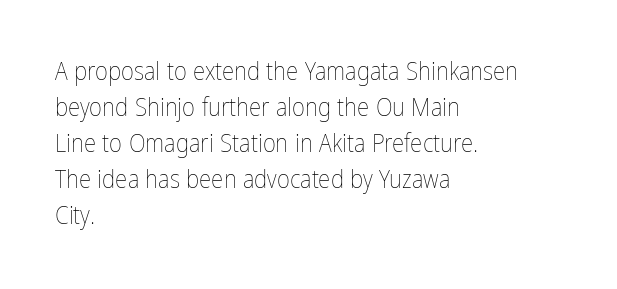
The image shows 25 px text type, upright; set left-aligned, normal line spacing (1.44x), normal letter spacing, not underlined.
